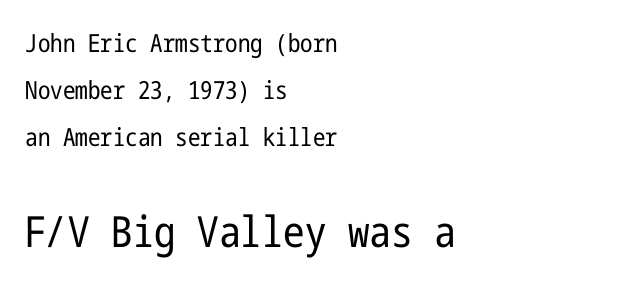
{"serif": "no", "italic": "no", "bold": "no", "weight": "regular", "width": "condensed", "stroke_contrast": "low", "x_height": "medium", "underline": "no", "align": "left", "line_spacing_ratio": 1.89, "letter_spacing": "normal", "letter_spacing_em": 0.0, "larger_block": "second", "size_ratio": 1.72, "glyph_px": 43}
